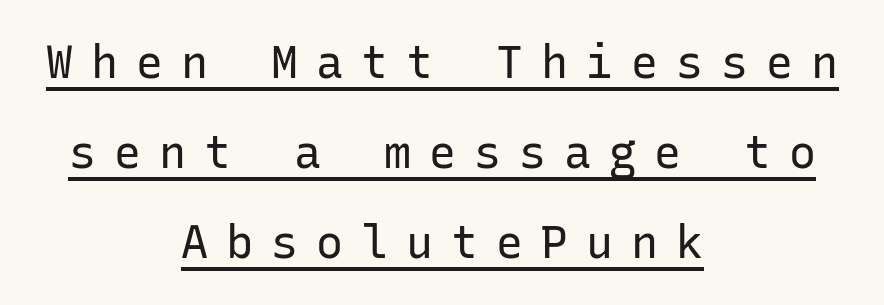
Q: Is the text bold? A: No.
Q: Is the text italic (slanted)? A: No, it is upright.
Q: Is the typeface a serif or a sans-serif typeface? A: Sans-serif.
Q: Is the text underlined? A: Yes.
Q: How is the paragraph aligned? A: Centered.
Q: Is the spacing between letters normal or unusually wide? A: Unusually wide.
Q: Is the spacing between lines tight, normal or loose? A: Loose.
Q: Width (condensed, normal, or wide)? A: Normal.
Q: Stroke contrast? A: Low.
Q: x-height? A: Medium.
Q: Monospaced? A: Yes.
